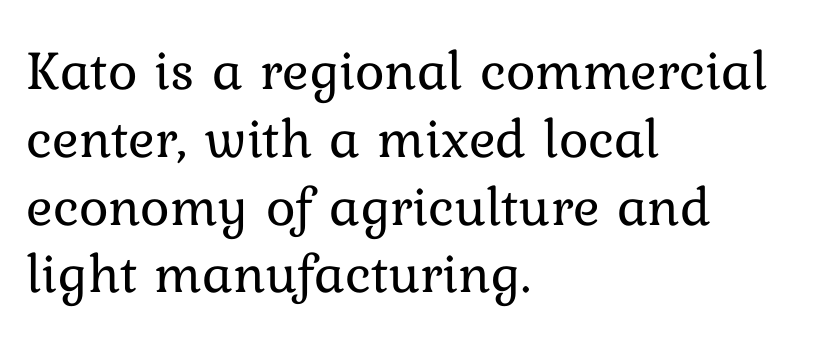
Q: Is the text bold? A: No.
Q: Is the text italic (slanted)? A: No, it is upright.
Q: Is the text underlined? A: No.
Q: How is the paragraph aligned? A: Left-aligned.
Q: Is the spacing between letters normal or unusually wide? A: Normal.
Q: Width (condensed, normal, or wide)? A: Normal.
Q: Stroke contrast? A: Low.
Q: x-height? A: Medium.
Q: Monospaced? A: No.
